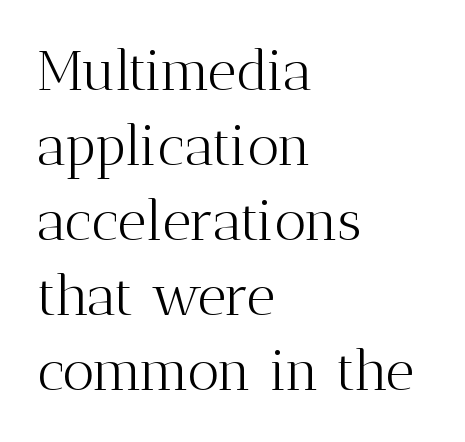
Q: Is the text bold? A: No.
Q: Is the text italic (slanted)? A: No, it is upright.
Q: Is the typeface a serif or a sans-serif typeface? A: Serif.
Q: Is the text underlined? A: No.
Q: How is the paragraph aligned? A: Left-aligned.
Q: Is the spacing between letters normal or unusually wide? A: Normal.
Q: Is the spacing between lines tight, normal or loose? A: Normal.
Q: Width (condensed, normal, or wide)? A: Normal.
Q: Stroke contrast? A: Medium.
Q: x-height? A: Medium.
Q: Monospaced? A: No.
